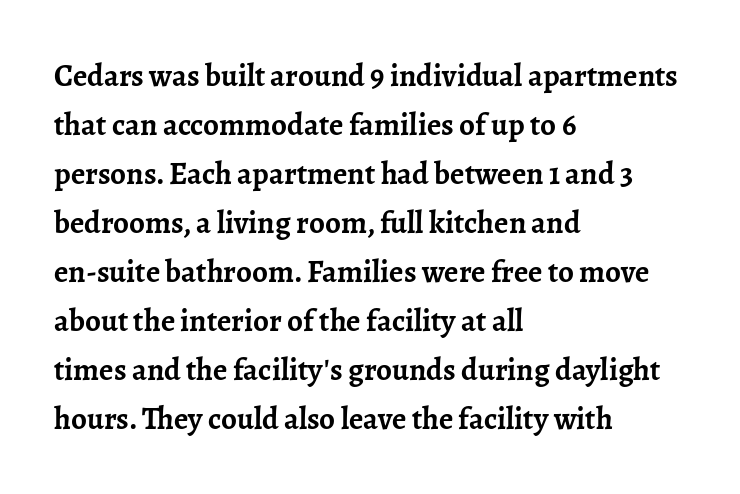
Q: Is the text bold? A: Yes.
Q: Is the text italic (slanted)? A: No, it is upright.
Q: Is the typeface a serif or a sans-serif typeface? A: Serif.
Q: Is the text underlined? A: No.
Q: How is the paragraph aligned? A: Left-aligned.
Q: Is the spacing between letters normal or unusually wide? A: Normal.
Q: Is the spacing between lines tight, normal or loose? A: Normal.
Q: Width (condensed, normal, or wide)? A: Normal.
Q: Stroke contrast? A: Low.
Q: x-height? A: Medium.
Q: Monospaced? A: No.
